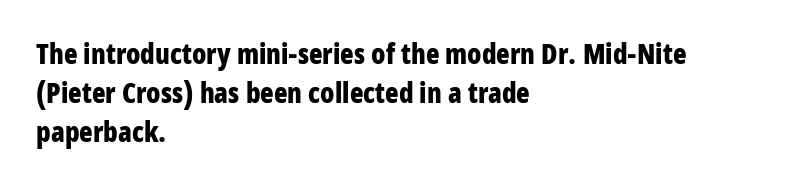
The image shows 28 px bold, condensed sans-serif type, upright; set left-aligned, normal line spacing (1.4x), normal letter spacing, not underlined; low stroke contrast and a large x-height.
